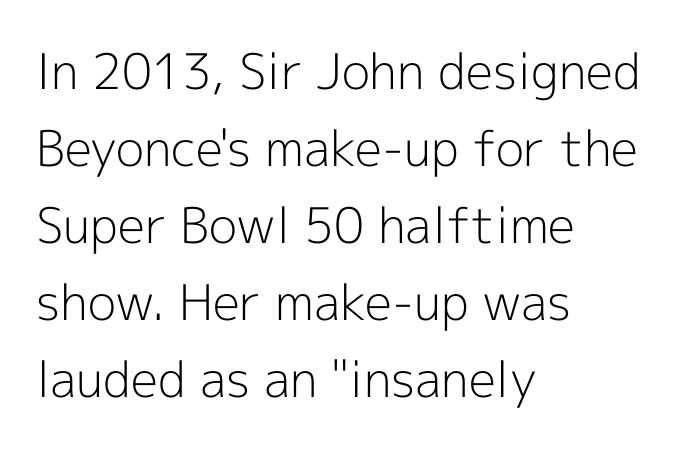
{"serif": "no", "italic": "no", "bold": "no", "weight": "light", "width": "normal", "x_height": "medium", "monospaced": "no", "underline": "no", "align": "left", "line_spacing": "normal", "line_spacing_ratio": 1.57, "letter_spacing": "normal", "letter_spacing_em": 0.0, "glyph_px": 49}
